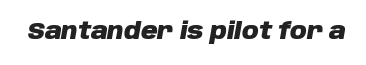
Looking at the ascenders, they clearly lean. Caption: standard tracking, unaltered. Pretty heavy lettering here — definitely bold. The baseline area is clear.
